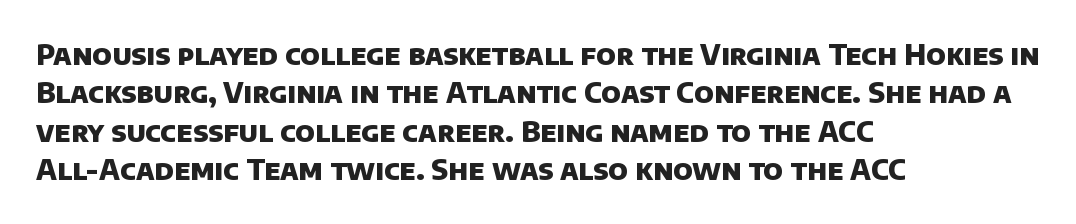
{"serif": "no", "bold": "yes", "weight": "heavy", "width": "normal", "stroke_contrast": "low", "x_height": "large", "monospaced": "no", "underline": "no", "align": "left", "line_spacing": "normal", "line_spacing_ratio": 1.37, "letter_spacing": "normal", "letter_spacing_em": 0.0, "glyph_px": 28}
